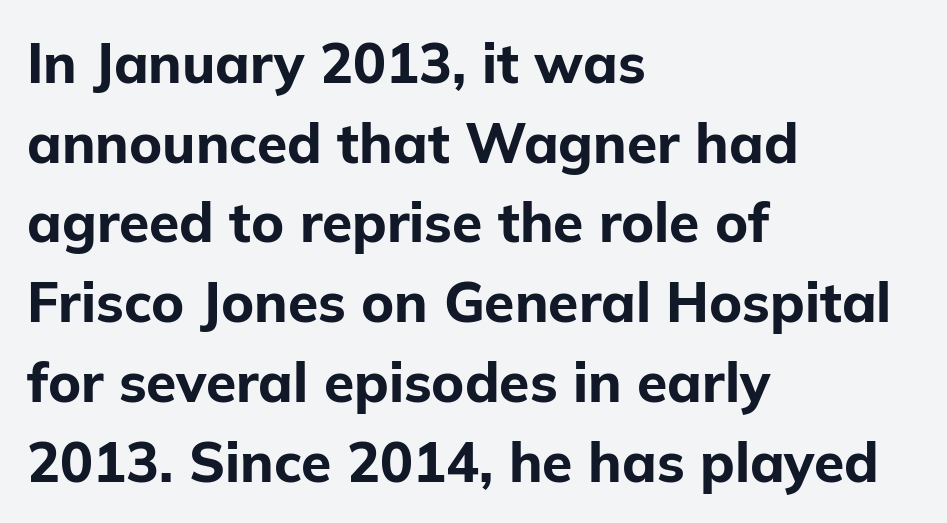
The characters look thick and weighty, a clear bold. Each letter keeps its own natural width here, so spacing adapts to shape. Style check: upright. Left-aligned paragraph, ragged on the right.
